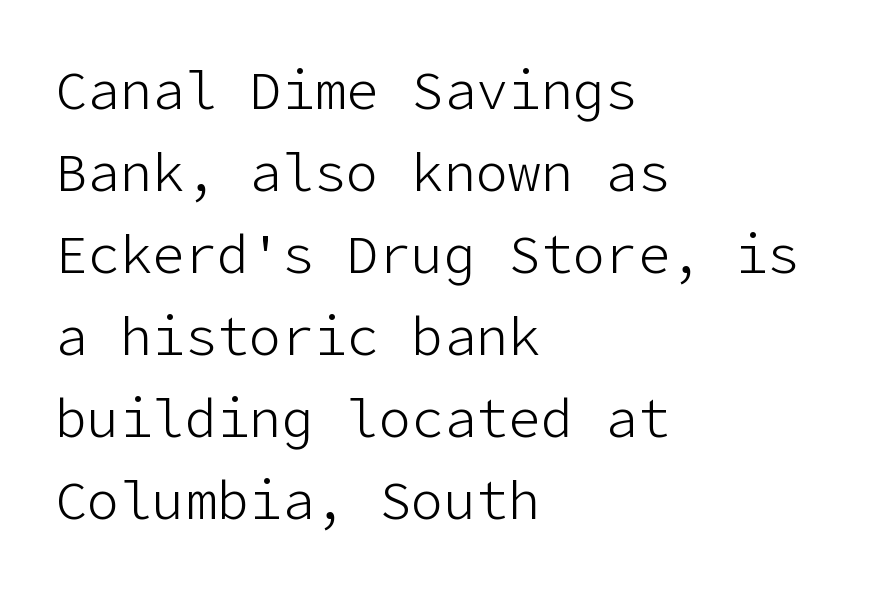
Is this a sans? Yes — the strokes have no serifs. In terms of letterspacing, this is plain default setting. A normal amount of white space separates one row of letters from the next. Caption: face not bold, strokes unweighted. These lines are set flush left with a ragged right edge. Do the letters lean? They stand straight.
